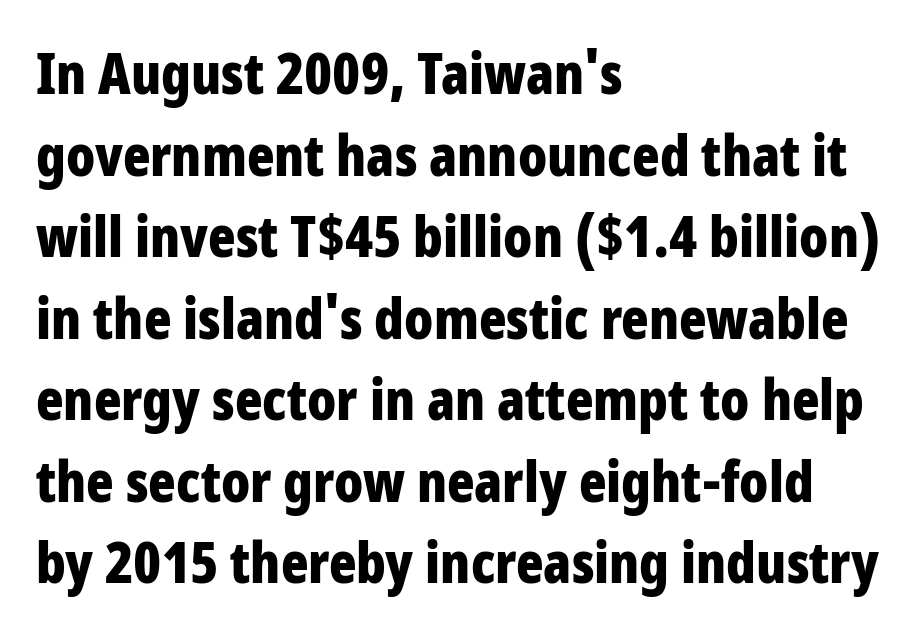
Unmarked baselines from the first word to the last. Varying glyph widths throughout — classic text-font behaviour. The passage is arranged the way most books set body copy — flush left. The face used here is a sans, in the tradition of grotesques and geometrics. Summary of vertical rhythm: regular, with standard interline spacing. This is heavy type, rendered in bold.
